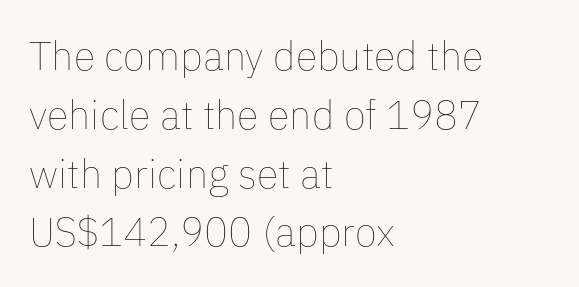
The image shows 40 px thin type, upright; set left-aligned, normal line spacing (1.47x), normal letter spacing, not underlined; low stroke contrast and a medium x-height.
